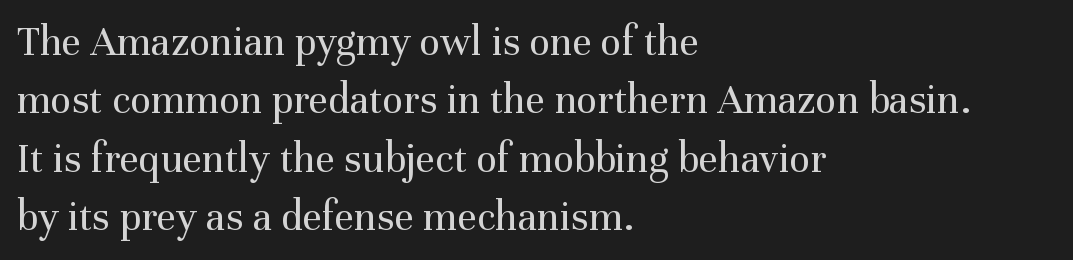
Q: Is the text bold? A: No.
Q: Is the text italic (slanted)? A: No, it is upright.
Q: Is the typeface a serif or a sans-serif typeface? A: Serif.
Q: Is the text underlined? A: No.
Q: How is the paragraph aligned? A: Left-aligned.
Q: Is the spacing between letters normal or unusually wide? A: Normal.
Q: Is the spacing between lines tight, normal or loose? A: Normal.
Q: Width (condensed, normal, or wide)? A: Normal.
Q: Stroke contrast? A: Medium.
Q: x-height? A: Medium.
Q: Monospaced? A: No.
